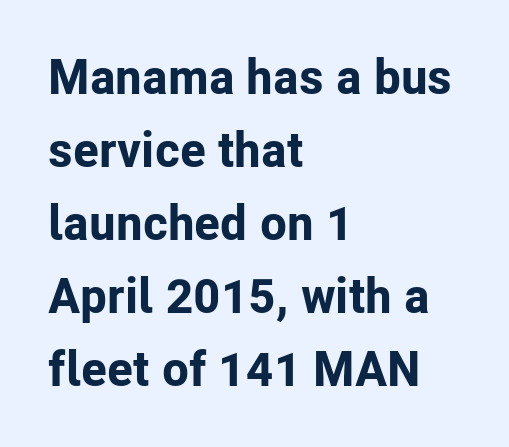
{"serif": "no", "italic": "no", "bold": "yes", "weight": "bold", "width": "normal", "stroke_contrast": "low", "x_height": "medium", "monospaced": "no", "underline": "no", "align": "left", "line_spacing": "normal", "line_spacing_ratio": 1.49, "letter_spacing": "normal", "letter_spacing_em": 0.0, "glyph_px": 49}
